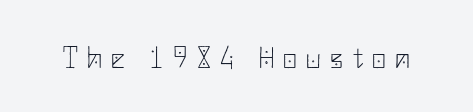
The image shows 30 px thin sans-serif type, upright; set unusually wide letter spacing (+0.31 em), not underlined; low stroke contrast and a small x-height.
